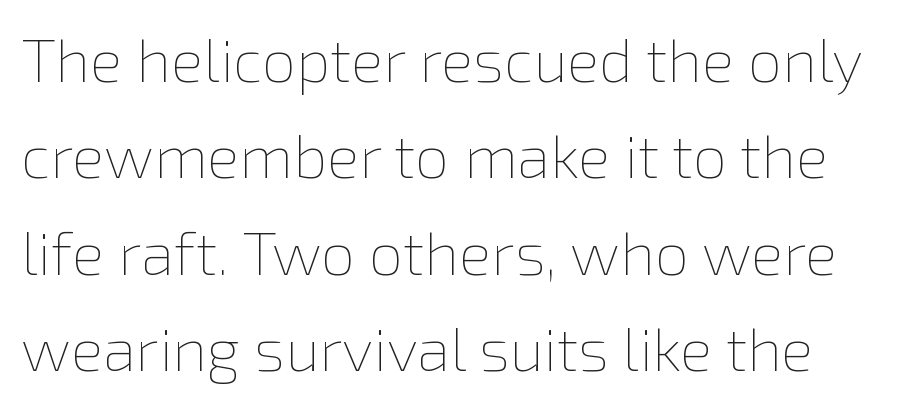
The specimen reads as upright at a glance. The lines sit at an ordinary, default distance from one another. No letter is thick-stroked: the sample isn't bold. Descenders hang freely into open space.
